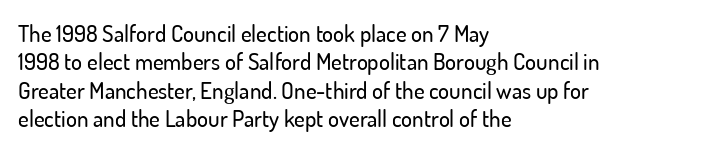
{"italic": "no", "underline": "no", "align": "left", "line_spacing_ratio": 1.23, "letter_spacing": "normal", "letter_spacing_em": 0.0, "glyph_px": 23}
